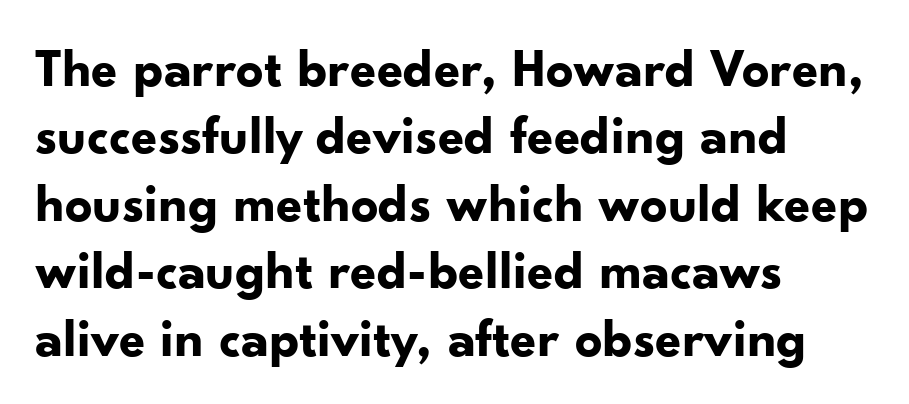
{"serif": "no", "italic": "no", "bold": "yes", "weight": "bold", "width": "normal", "stroke_contrast": "low", "x_height": "small", "monospaced": "no", "underline": "no", "align": "left", "line_spacing": "normal", "line_spacing_ratio": 1.25, "letter_spacing": "normal", "letter_spacing_em": 0.0, "glyph_px": 54}
